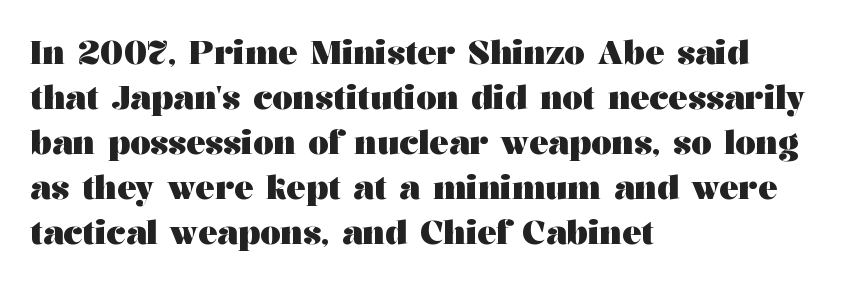
The image shows 32 px heavy, wide serif type, upright; set left-aligned, normal line spacing (1.41x), normal letter spacing, not underlined; medium stroke contrast and a medium x-height.
